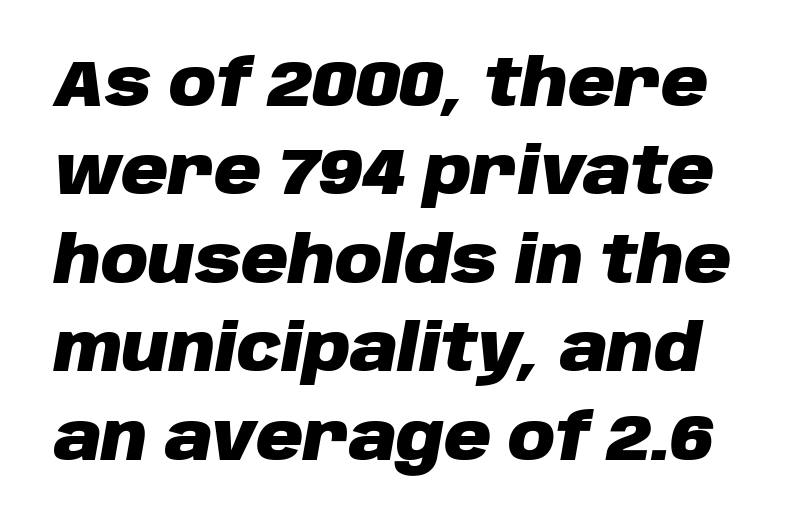
{"italic": "yes", "lean": "right", "slant_degrees": 10, "bold": "yes", "weight": "heavy", "width": "normal", "stroke_contrast": "low", "x_height": "large", "monospaced": "no", "underline": "no", "line_spacing": "normal", "line_spacing_ratio": 1.36, "letter_spacing": "normal", "letter_spacing_em": 0.0, "glyph_px": 65}
